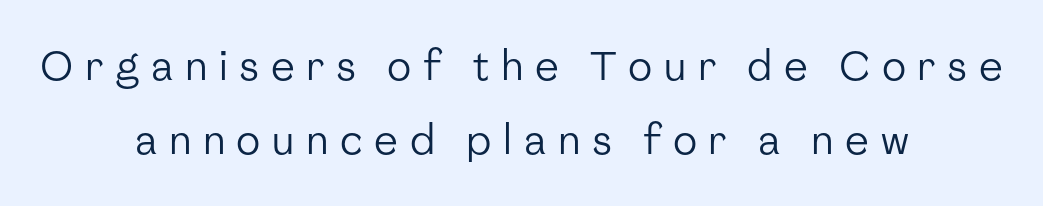
Q: Is the text bold? A: No.
Q: Is the text italic (slanted)? A: No, it is upright.
Q: Is the typeface a serif or a sans-serif typeface? A: Sans-serif.
Q: Is the text underlined? A: No.
Q: How is the paragraph aligned? A: Centered.
Q: Is the spacing between letters normal or unusually wide? A: Unusually wide.
Q: Width (condensed, normal, or wide)? A: Normal.
Q: Stroke contrast? A: Low.
Q: x-height? A: Medium.
Q: Monospaced? A: No.
